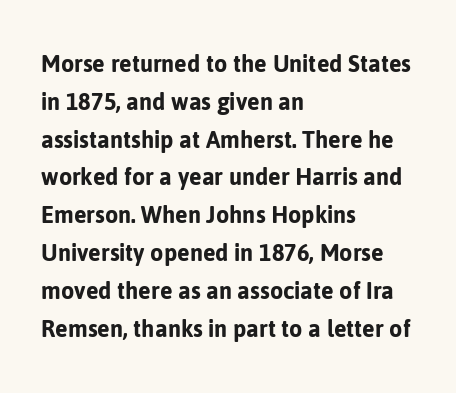
Q: Is the text italic (slanted)? A: No, it is upright.
Q: Is the text underlined? A: No.
Q: How is the paragraph aligned? A: Left-aligned.
Q: Is the spacing between letters normal or unusually wide? A: Normal.
Q: Is the spacing between lines tight, normal or loose? A: Normal.
